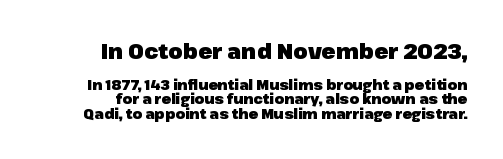
Compared with an ordinary text face, these strokes are far heavier — a full bold. This sample trades vertical openness for compactness between lines. Descenders are the only things crossing below the line. The letters stand straight up with perfectly vertical stems. Compared with a flush-left layout, this one pins lines to the opposite, right side. Which chunk is bigger? The first one — the top block dwarfs the bottom.
